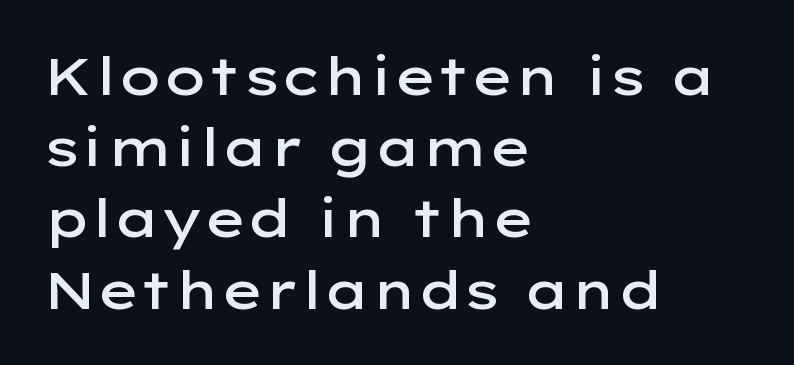
The tracking reads as untouched default to a designer's eye. Unlike italic type, these characters show no tilt at all. As a designer I'd log this as weight 600, semibold. Spacing verdict: proportional, widths tailored to each character. Line spacing here is normal. Reading down the block, your eye returns to a fixed left position each line.
